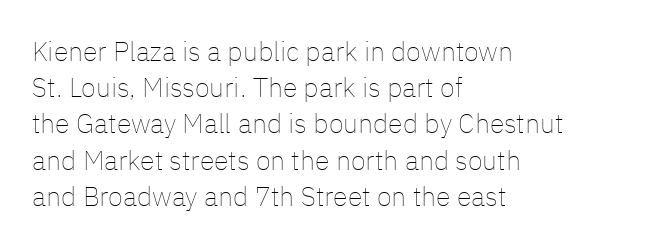
{"italic": "no", "bold": "no", "underline": "no", "align": "left", "line_spacing": "normal", "line_spacing_ratio": 1.34, "letter_spacing": "normal", "letter_spacing_em": 0.0, "glyph_px": 27}
